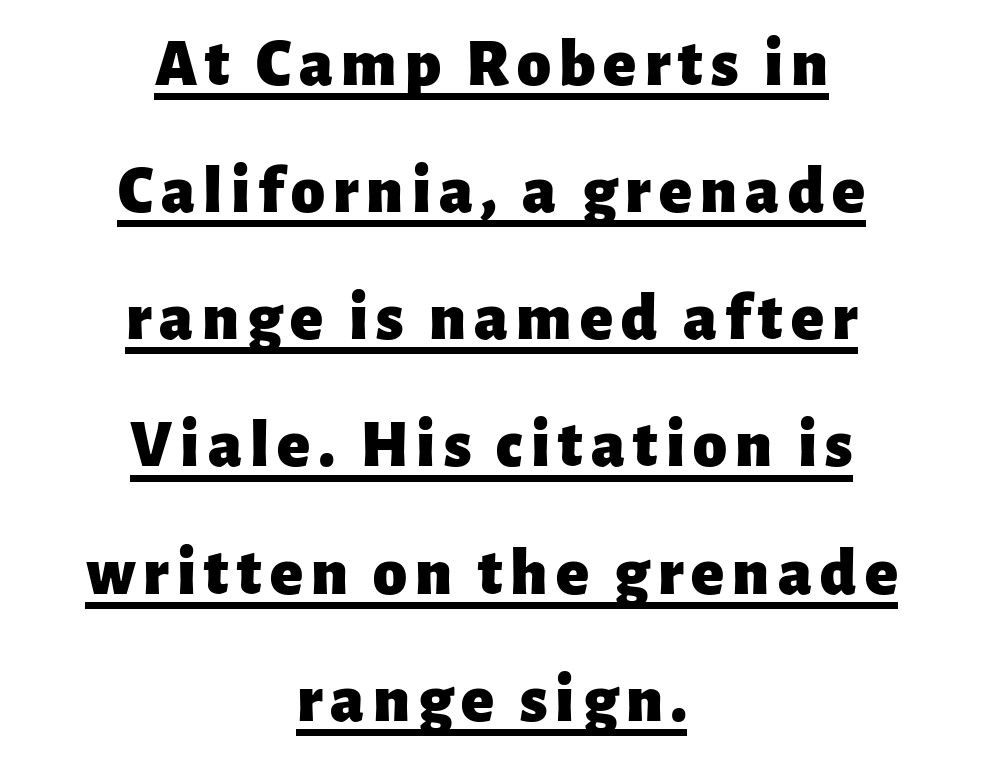
The lettering holds an erect, upright posture throughout. You can see a thin bar hugging the bottom of the glyphs. Students, this is bold: see how much ink each stroke carries. Do the characters align in a grid? No, the font is proportional.
